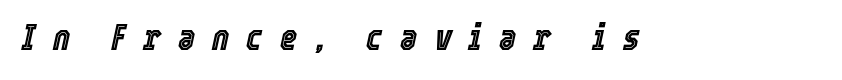
{"italic": "yes", "lean": "right", "slant_degrees": 12, "width": "condensed", "x_height": "medium", "monospaced": "no", "underline": "no", "letter_spacing": "wide", "letter_spacing_em": 0.46, "glyph_px": 37}
